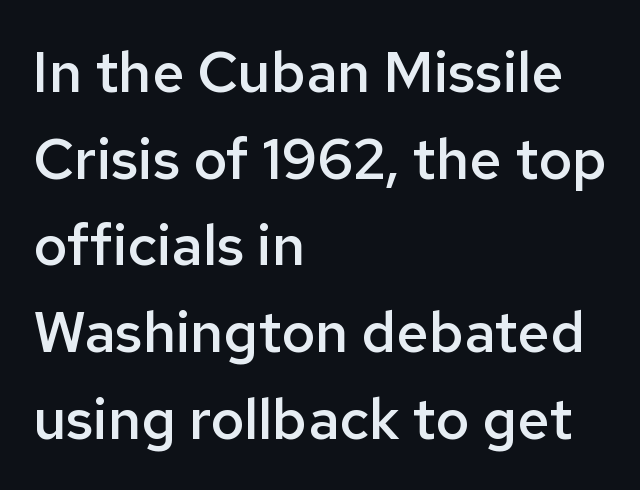
The image shows 57 px semibold sans-serif type, upright; set left-aligned, normal line spacing (1.52x), normal letter spacing, not underlined; low stroke contrast and a medium x-height.
